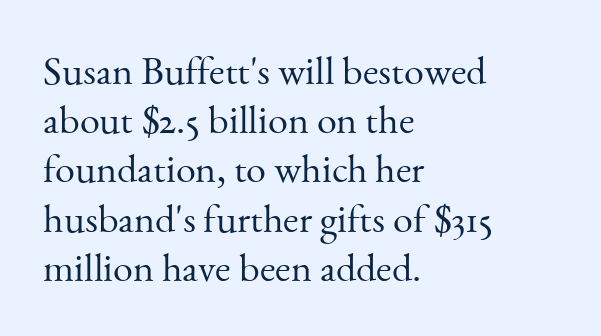
Unbolded letterforms with no extra heft. This sample uses a serif face. Beneath every word, the page is bare. The ragged edge is on the right, which tells us the setting is flush left. When letters stand straight like this, we call the style roman or upright. The face used here is proportionally spaced, like ordinary book or web type.
